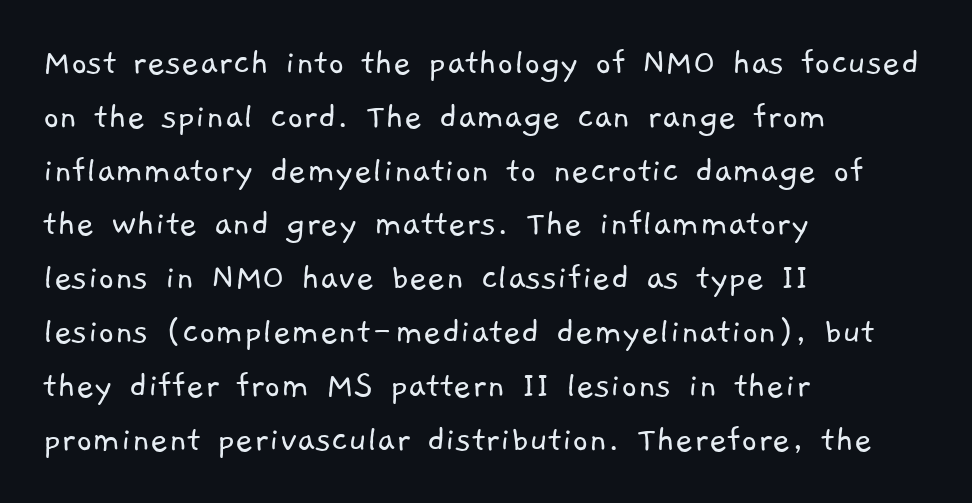
Q: Is the text bold? A: No.
Q: Is the typeface a serif or a sans-serif typeface? A: Sans-serif.
Q: Is the text underlined? A: No.
Q: How is the paragraph aligned? A: Left-aligned.
Q: Is the spacing between letters normal or unusually wide? A: Normal.
Q: Is the spacing between lines tight, normal or loose? A: Normal.
Q: Width (condensed, normal, or wide)? A: Normal.
Q: Stroke contrast? A: Low.
Q: x-height? A: Medium.
Q: Monospaced? A: No.
